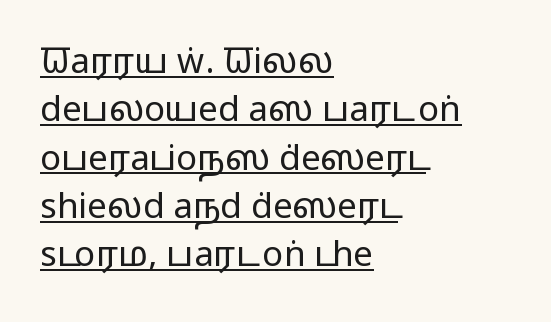
{"serif": "no", "italic": "no", "bold": "no", "weight": "regular", "width": "wide", "stroke_contrast": "low", "x_height": "medium", "monospaced": "no", "underline": "yes", "align": "left", "line_spacing": "normal", "line_spacing_ratio": 1.38, "letter_spacing": "normal", "letter_spacing_em": 0.0, "glyph_px": 35}
